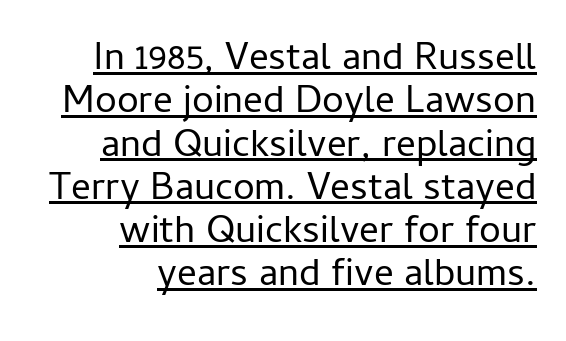
{"serif": "no", "italic": "no", "bold": "no", "weight": "regular", "width": "normal", "stroke_contrast": "low", "x_height": "medium", "monospaced": "no", "underline": "yes", "align": "right", "line_spacing": "tight", "line_spacing_ratio": 1.11, "letter_spacing": "normal", "letter_spacing_em": 0.0, "glyph_px": 39}
